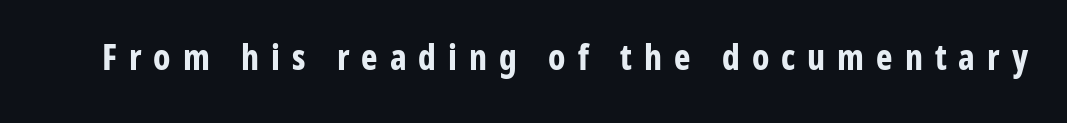
Varying glyph widths throughout — classic text-font behaviour. Typesetter's note: full bold, strokes at maximum text heaviness. Caption: expanded tracking, letters set apart. Type style note: lacks serifs. Rendered with straight, roman letterforms.
